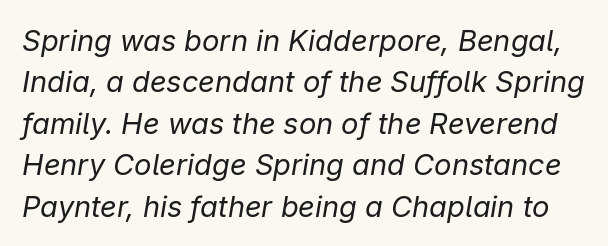
The image shows 29 px regular-weight type, italic (leaning right); set normal line spacing (1.43x), normal letter spacing, not underlined; low stroke contrast and a medium x-height.
